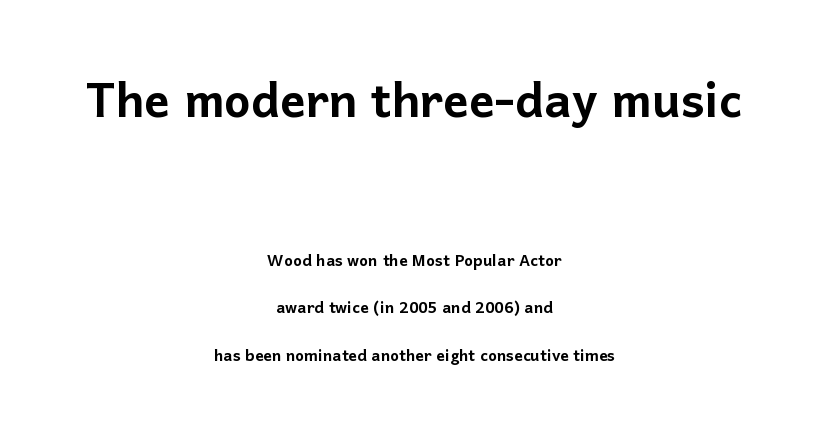
Q: Is the text italic (slanted)? A: No, it is upright.
Q: Is the typeface a serif or a sans-serif typeface? A: Sans-serif.
Q: Is the text underlined? A: No.
Q: How is the paragraph aligned? A: Centered.
Q: Is the spacing between letters normal or unusually wide? A: Normal.
Q: Is the spacing between lines tight, normal or loose? A: Loose.
Q: Which block of text is set in a larger size, the first (top) or the second (bottom)? A: The first (top) one.
Q: Width (condensed, normal, or wide)? A: Normal.
Q: Stroke contrast? A: Low.
Q: x-height? A: Medium.
Q: Monospaced? A: No.
